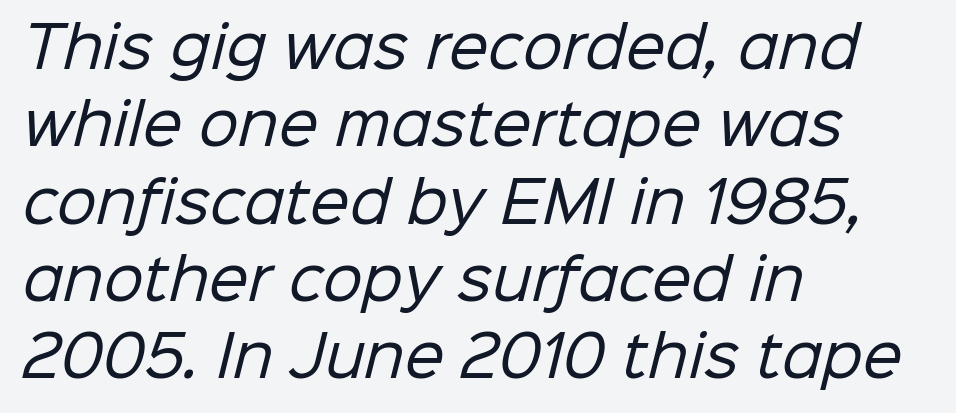
The image shows 56 px regular-weight sans-serif type; set left-aligned, normal line spacing (1.38x), normal letter spacing, not underlined; low stroke contrast and a medium x-height.
